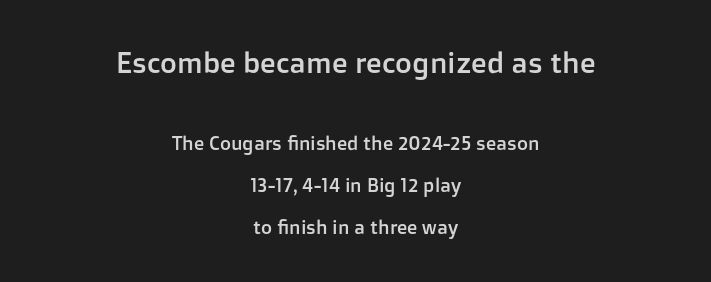
Q: Is the text italic (slanted)? A: No, it is upright.
Q: Is the typeface a serif or a sans-serif typeface? A: Sans-serif.
Q: Is the text underlined? A: No.
Q: How is the paragraph aligned? A: Centered.
Q: Is the spacing between letters normal or unusually wide? A: Normal.
Q: Is the spacing between lines tight, normal or loose? A: Loose.
Q: Which block of text is set in a larger size, the first (top) or the second (bottom)? A: The first (top) one.
Q: Width (condensed, normal, or wide)? A: Normal.
Q: Stroke contrast? A: Low.
Q: x-height? A: Medium.
Q: Monospaced? A: No.
